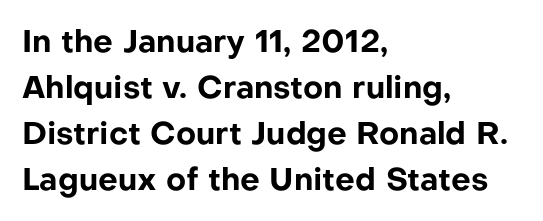
The image shows 31 px bold sans-serif type, upright; set left-aligned, normal line spacing (1.48x), normal letter spacing, not underlined; low stroke contrast and a medium x-height.
